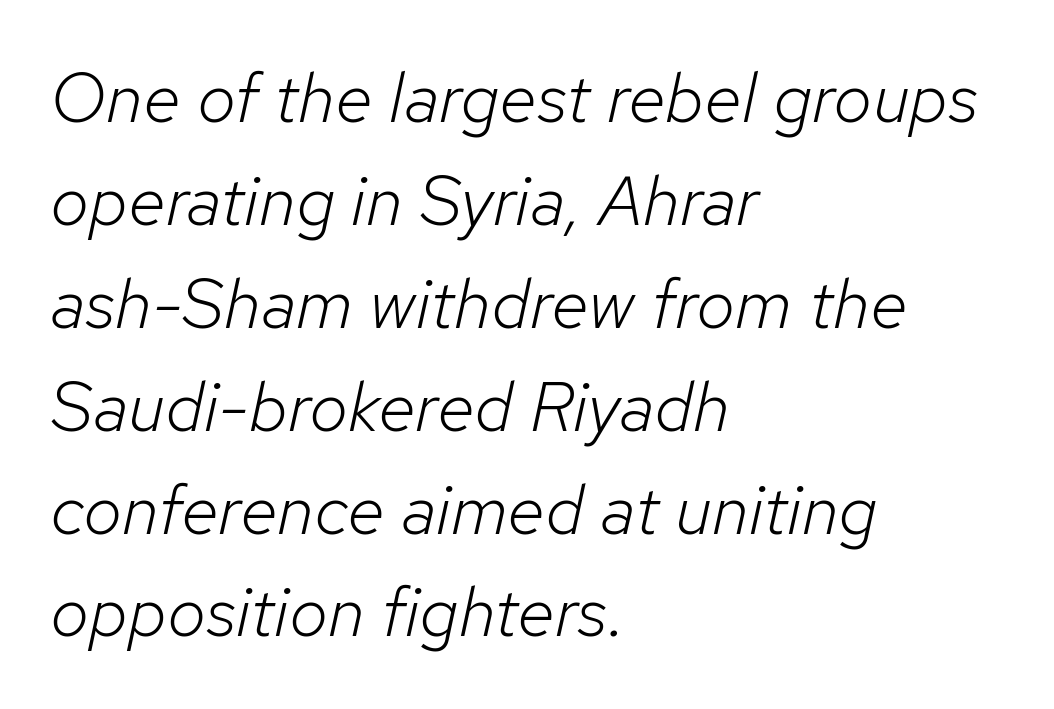
{"italic": "yes", "lean": "right", "slant_degrees": 12, "bold": "no", "weight": "light", "width": "normal", "stroke_contrast": "low", "x_height": "medium", "monospaced": "no", "underline": "no", "align": "left", "line_spacing": "normal", "line_spacing_ratio": 1.47, "letter_spacing": "normal", "letter_spacing_em": 0.0, "glyph_px": 70}
